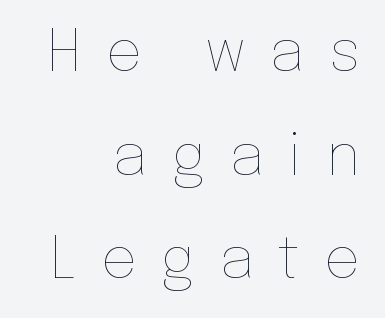
The area under the type is left untouched. Weight: regular or lighter. The passage shown is typed in a proportional face where columns would drift. Observe the wide spacing: letters keep a clear distance from each other.
